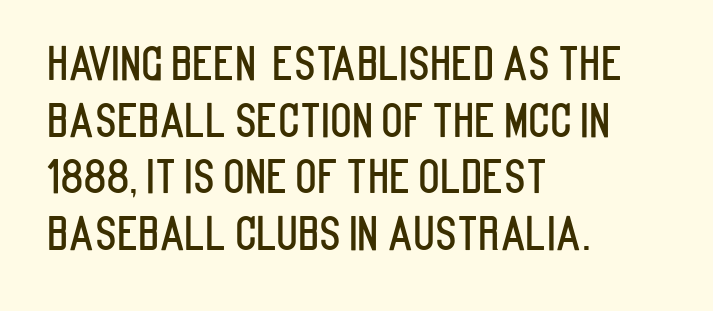
{"serif": "no", "italic": "no", "width": "condensed", "stroke_contrast": "low", "x_height": "large", "monospaced": "no", "underline": "no", "align": "left", "line_spacing": "normal", "line_spacing_ratio": 1.26, "letter_spacing": "normal", "letter_spacing_em": 0.0, "glyph_px": 45}
